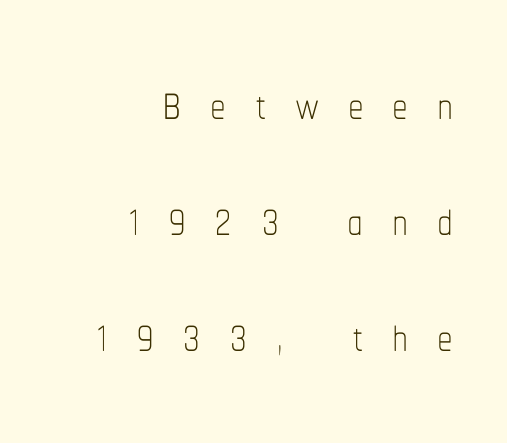
The paragraph has a hard right edge and a soft left edge. You can tell it's not italic because the verticals are truly vertical. Stroke mass is kept to a normal reading level or below. Note the varied advance widths — an 'i' is clearly narrower than an 'm'. This rendering features lettering with no underline.
